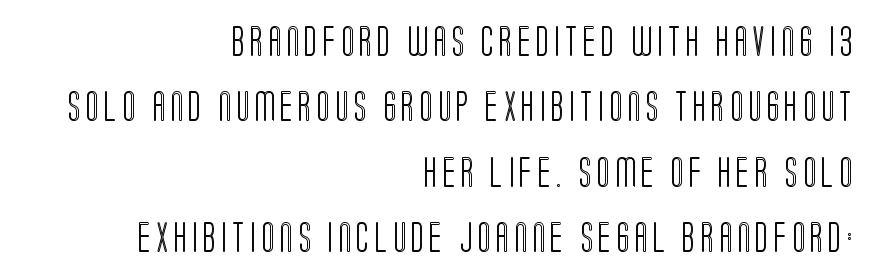
The image shows 30 px condensed type, upright; set right-aligned, loose line spacing (2.18x), not underlined; a large x-height.
